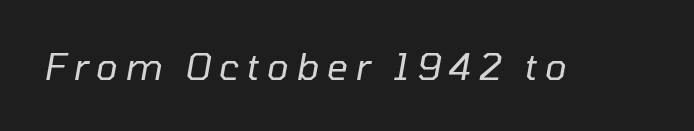
{"italic": "yes", "lean": "right", "slant_degrees": 10, "bold": "no", "weight": "regular", "width": "normal", "stroke_contrast": "low", "x_height": "medium", "monospaced": "no", "underline": "no", "letter_spacing": "wide", "letter_spacing_em": 0.2, "glyph_px": 37}
